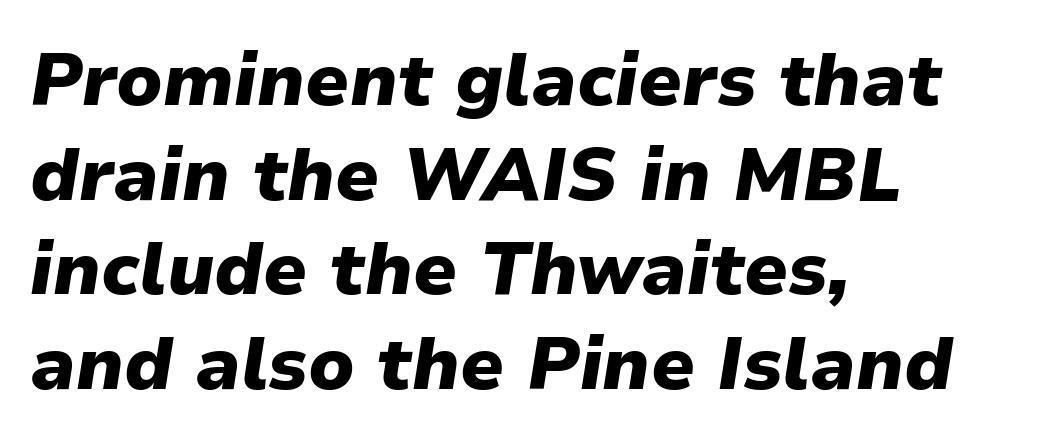
The image shows 74 px heavy type, italic (leaning right); set left-aligned, normal line spacing (1.28x), normal letter spacing, not underlined; low stroke contrast and a medium x-height.
